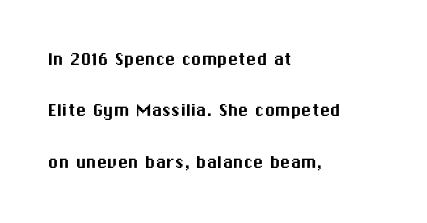
The image shows 21 px text type, upright; set left-aligned, loose line spacing (2.45x), normal letter spacing, not underlined.
